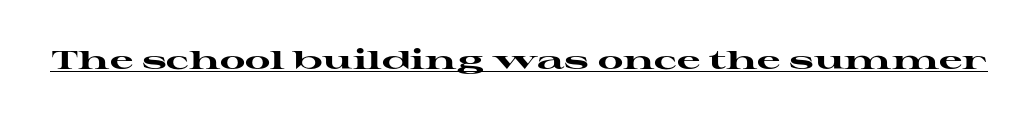
Q: Is the text bold? A: Yes.
Q: Is the text italic (slanted)? A: No, it is upright.
Q: Is the text underlined? A: Yes.
Q: Is the spacing between letters normal or unusually wide? A: Normal.
